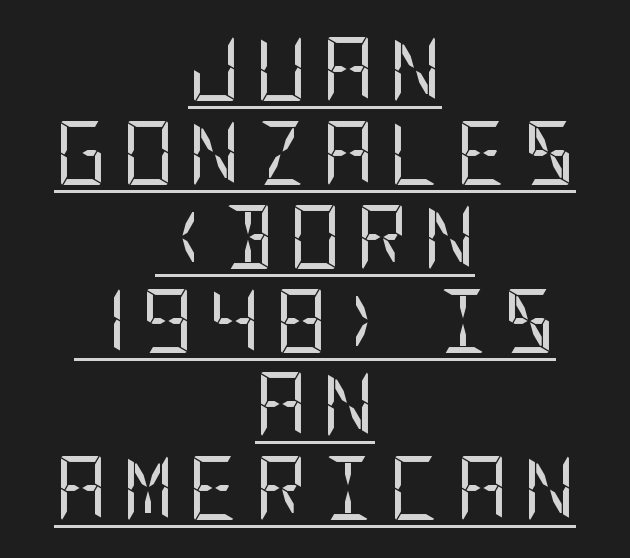
Q: Is the text bold? A: No.
Q: Is the text italic (slanted)? A: No, it is upright.
Q: Is the typeface a serif or a sans-serif typeface? A: Sans-serif.
Q: Is the text underlined? A: Yes.
Q: How is the paragraph aligned? A: Centered.
Q: Is the spacing between letters normal or unusually wide? A: Unusually wide.
Q: Is the spacing between lines tight, normal or loose? A: Normal.
Q: Width (condensed, normal, or wide)? A: Condensed.
Q: Stroke contrast? A: Low.
Q: x-height? A: Large.
